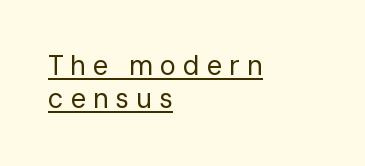
{"italic": "no", "bold": "no", "underline": "yes", "align": "left", "line_spacing_ratio": 1.23, "letter_spacing": "wide", "letter_spacing_em": 0.26, "glyph_px": 27}
